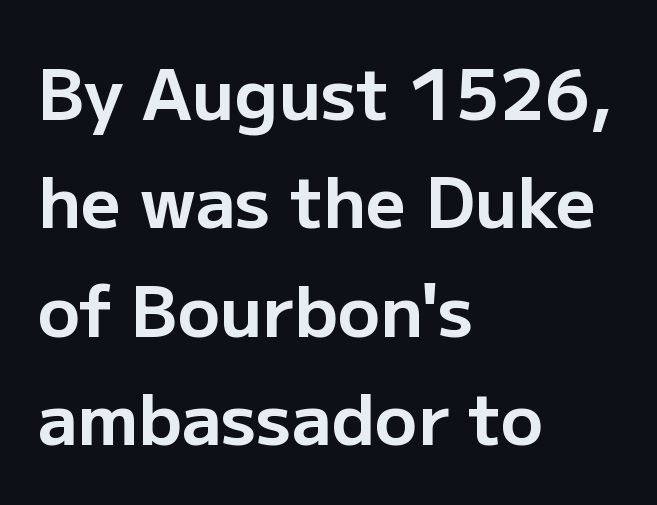
{"serif": "no", "italic": "no", "bold": "yes", "weight": "bold", "width": "normal", "stroke_contrast": "low", "x_height": "medium", "monospaced": "no", "underline": "no", "align": "left", "line_spacing": "normal", "line_spacing_ratio": 1.55, "letter_spacing": "normal", "letter_spacing_em": 0.0, "glyph_px": 70}
